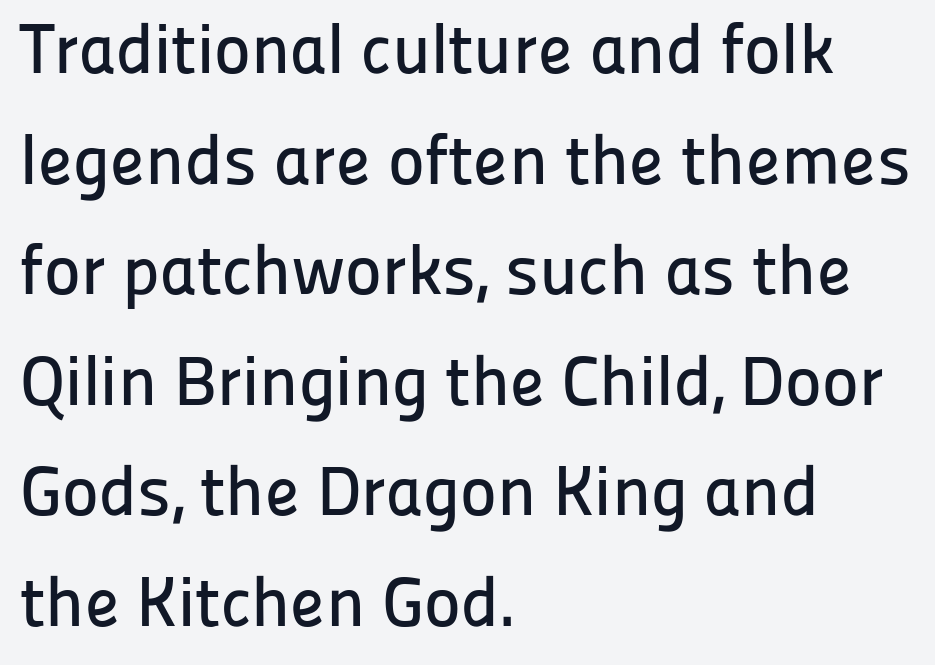
The image shows 70 px sans-serif type, upright; set left-aligned, normal line spacing (1.58x), normal letter spacing, not underlined; low stroke contrast and a medium x-height.
